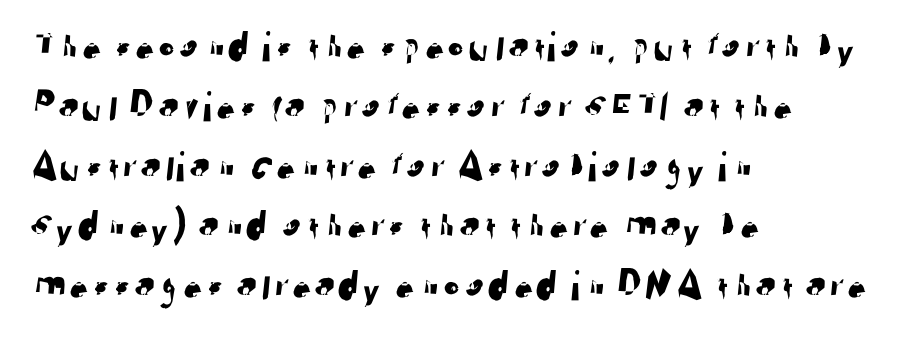
The image shows 43 px sans-serif type; set left-aligned, normal line spacing (1.39x), normal letter spacing, not underlined; low stroke contrast and a medium x-height.
